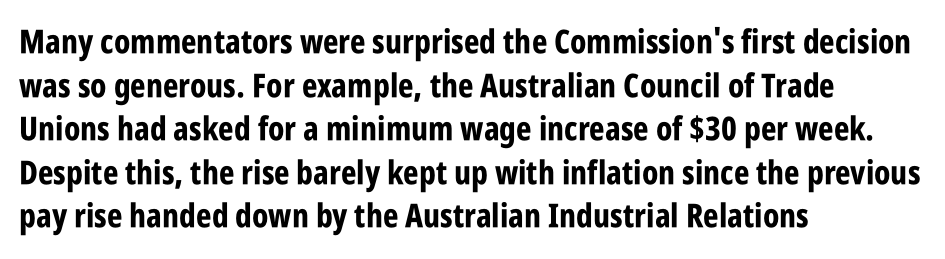
{"serif": "no", "italic": "no", "bold": "yes", "weight": "bold", "width": "condensed", "stroke_contrast": "low", "x_height": "large", "monospaced": "no", "underline": "no", "align": "left", "line_spacing": "normal", "line_spacing_ratio": 1.32, "letter_spacing": "normal", "letter_spacing_em": 0.0, "glyph_px": 33}
